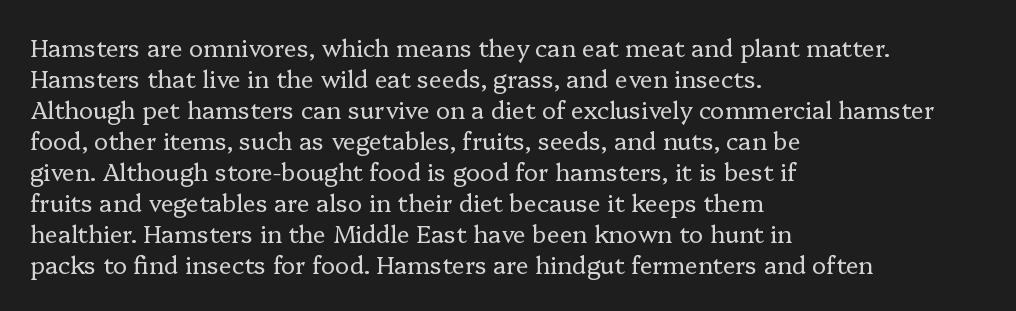
{"italic": "no", "bold": "no", "underline": "no", "align": "left", "line_spacing": "normal", "line_spacing_ratio": 1.29, "letter_spacing": "normal", "letter_spacing_em": 0.0, "glyph_px": 24}
